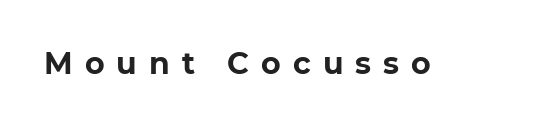
{"serif": "no", "bold": "yes", "weight": "bold", "width": "normal", "stroke_contrast": "low", "x_height": "medium", "monospaced": "no", "underline": "no", "letter_spacing": "wide", "letter_spacing_em": 0.4, "glyph_px": 30}
